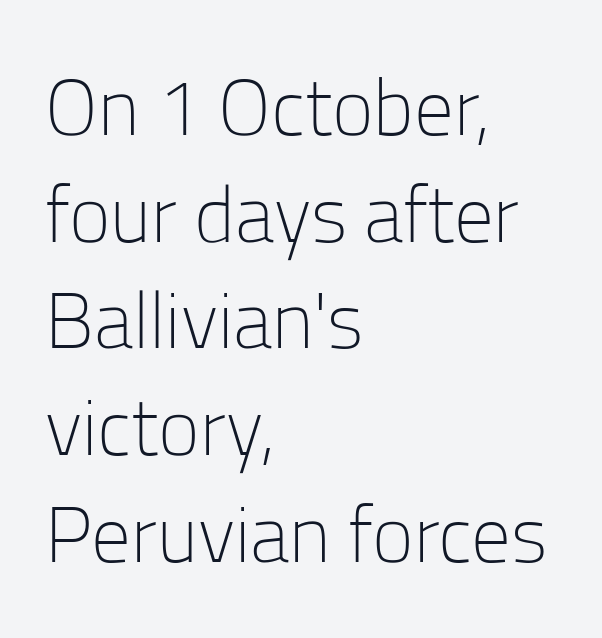
Q: Is the text bold? A: No.
Q: Is the text italic (slanted)? A: No, it is upright.
Q: Is the typeface a serif or a sans-serif typeface? A: Sans-serif.
Q: Is the text underlined? A: No.
Q: How is the paragraph aligned? A: Left-aligned.
Q: Is the spacing between letters normal or unusually wide? A: Normal.
Q: Is the spacing between lines tight, normal or loose? A: Normal.
Q: Width (condensed, normal, or wide)? A: Normal.
Q: Stroke contrast? A: Low.
Q: x-height? A: Medium.
Q: Monospaced? A: No.
